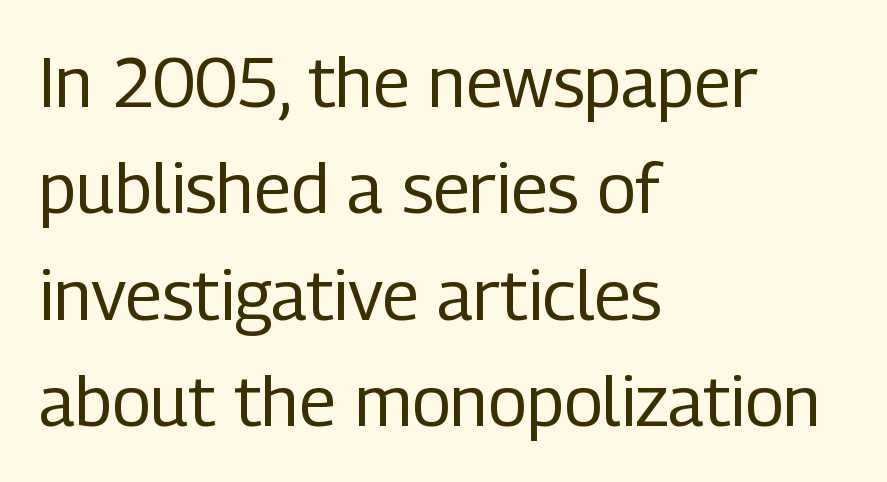
{"serif": "no", "italic": "no", "bold": "no", "weight": "regular", "width": "condensed", "stroke_contrast": "low", "x_height": "medium", "monospaced": "no", "underline": "no", "align": "left", "line_spacing": "normal", "line_spacing_ratio": 1.52, "letter_spacing": "normal", "letter_spacing_em": 0.0, "glyph_px": 70}
